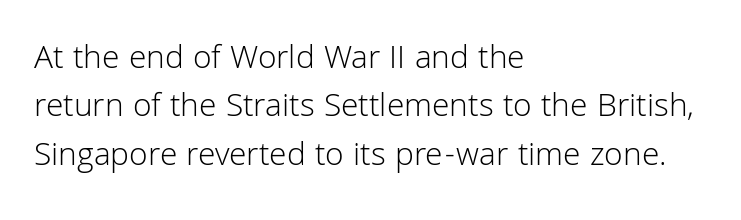
{"serif": "no", "italic": "no", "bold": "no", "weight": "light", "width": "normal", "stroke_contrast": "low", "x_height": "medium", "monospaced": "no", "underline": "no", "align": "left", "line_spacing": "normal", "line_spacing_ratio": 1.42, "letter_spacing": "normal", "letter_spacing_em": 0.0, "glyph_px": 34}
